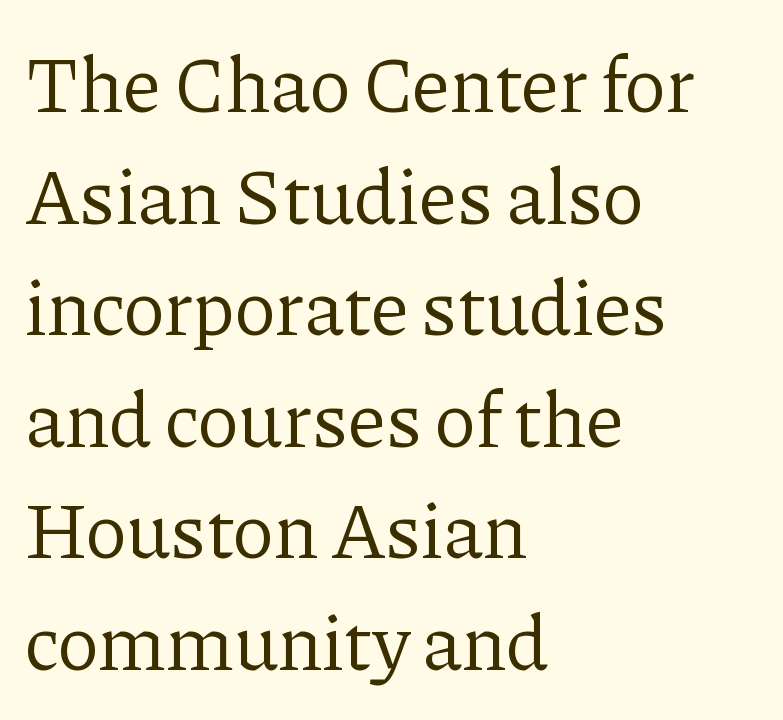
Q: Is the text bold? A: No.
Q: Is the text italic (slanted)? A: No, it is upright.
Q: Is the typeface a serif or a sans-serif typeface? A: Serif.
Q: Is the text underlined? A: No.
Q: How is the paragraph aligned? A: Left-aligned.
Q: Is the spacing between letters normal or unusually wide? A: Normal.
Q: Is the spacing between lines tight, normal or loose? A: Normal.
Q: Width (condensed, normal, or wide)? A: Normal.
Q: Stroke contrast? A: Low.
Q: x-height? A: Medium.
Q: Monospaced? A: No.
